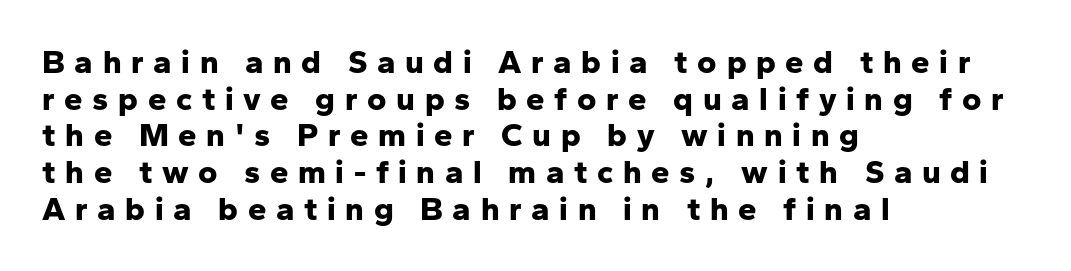
I'd describe the lettering as bold — thick and assertive. Upright lettering throughout. This sample has the flowing, uneven cadence of proportional lettering. These lines stack with their left ends in a neat column. Students, note that the glyphs here are deliberately spaced far apart.
